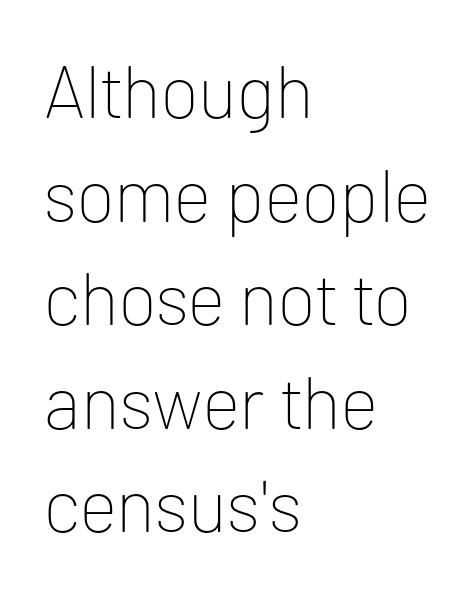
The image shows 74 px thin sans-serif type, upright; set left-aligned, normal line spacing (1.4x), normal letter spacing, not underlined; low stroke contrast and a medium x-height.
